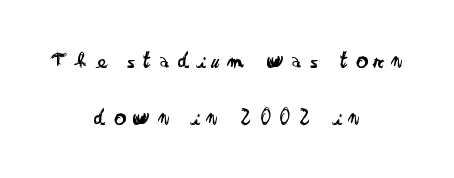
The image shows 23 px text type, upright; set centered, loose line spacing (2.47x), unusually wide letter spacing (+0.36 em), not underlined.
